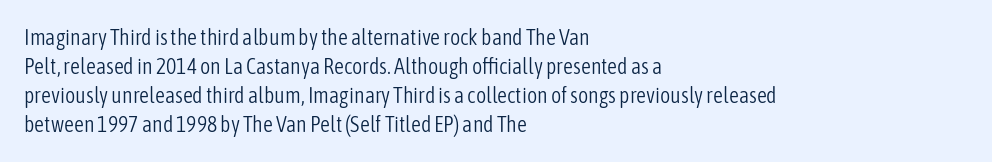
Q: Is the text bold? A: No.
Q: Is the text italic (slanted)? A: No, it is upright.
Q: Is the text underlined? A: No.
Q: How is the paragraph aligned? A: Left-aligned.
Q: Is the spacing between letters normal or unusually wide? A: Normal.
Q: Is the spacing between lines tight, normal or loose? A: Normal.
